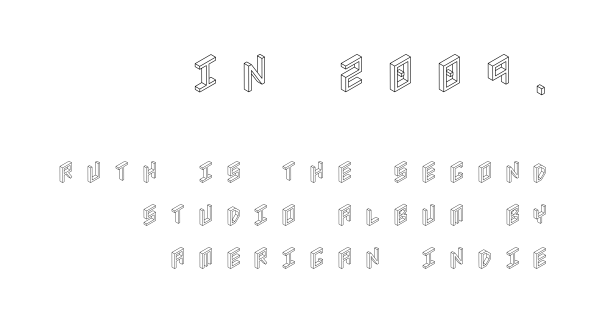
Q: Is the text italic (slanted)? A: No, it is upright.
Q: Is the text underlined? A: No.
Q: How is the paragraph aligned? A: Right-aligned.
Q: Is the spacing between letters normal or unusually wide? A: Unusually wide.
Q: Which block of text is set in a larger size, the first (top) or the second (bottom)? A: The first (top) one.
Q: Width (condensed, normal, or wide)? A: Condensed.
Q: x-height? A: Large.
